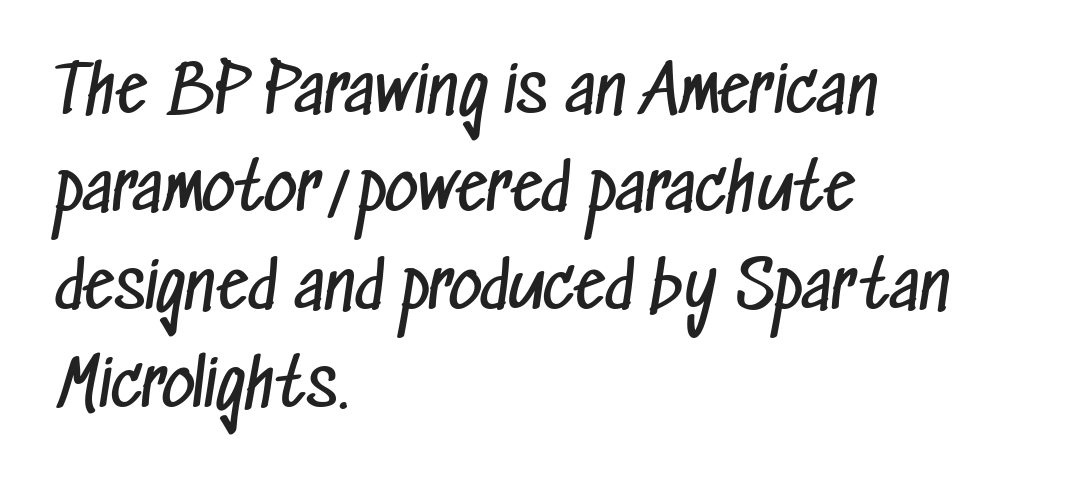
Q: Is the text bold? A: No.
Q: Is the typeface a serif or a sans-serif typeface? A: Sans-serif.
Q: Is the text underlined? A: No.
Q: How is the paragraph aligned? A: Left-aligned.
Q: Is the spacing between letters normal or unusually wide? A: Normal.
Q: Is the spacing between lines tight, normal or loose? A: Normal.
Q: Width (condensed, normal, or wide)? A: Condensed.
Q: Stroke contrast? A: Low.
Q: x-height? A: Medium.
Q: Monospaced? A: No.
